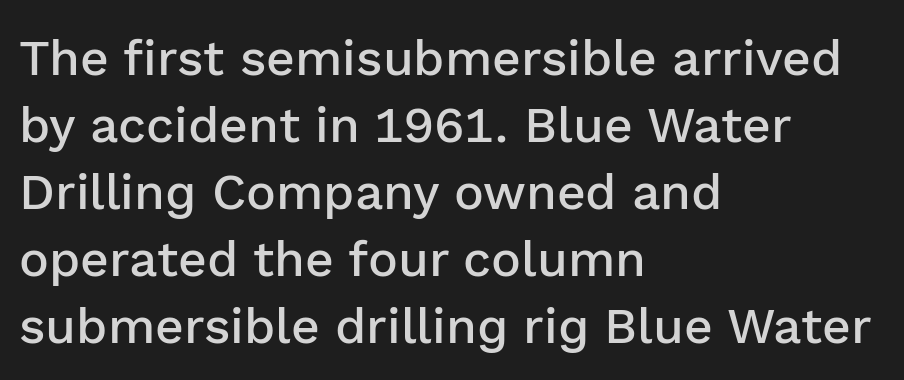
Look at the stroke-to-counter ratio: somewhat heavy, a semibold. Are there feet on the stems? There aren't — it's a sans. Typeset ragged right — the left edge is the straight one. The face used here is proportionally spaced, like ordinary book or web type.
